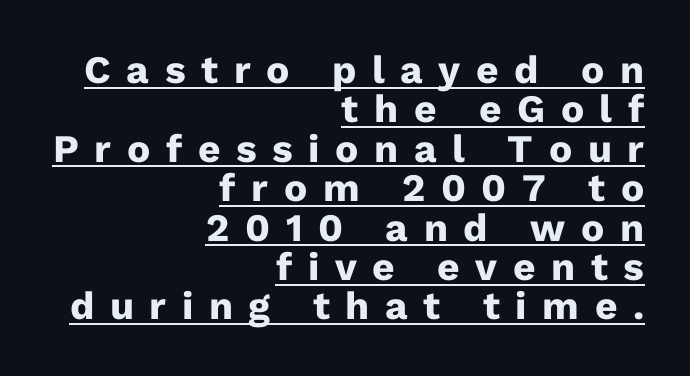
{"serif": "no", "italic": "no", "bold": "yes", "weight": "heavy", "width": "normal", "stroke_contrast": "low", "x_height": "medium", "monospaced": "no", "underline": "yes", "align": "right", "line_spacing": "tight", "line_spacing_ratio": 1.01, "letter_spacing": "wide", "letter_spacing_em": 0.4, "glyph_px": 39}
